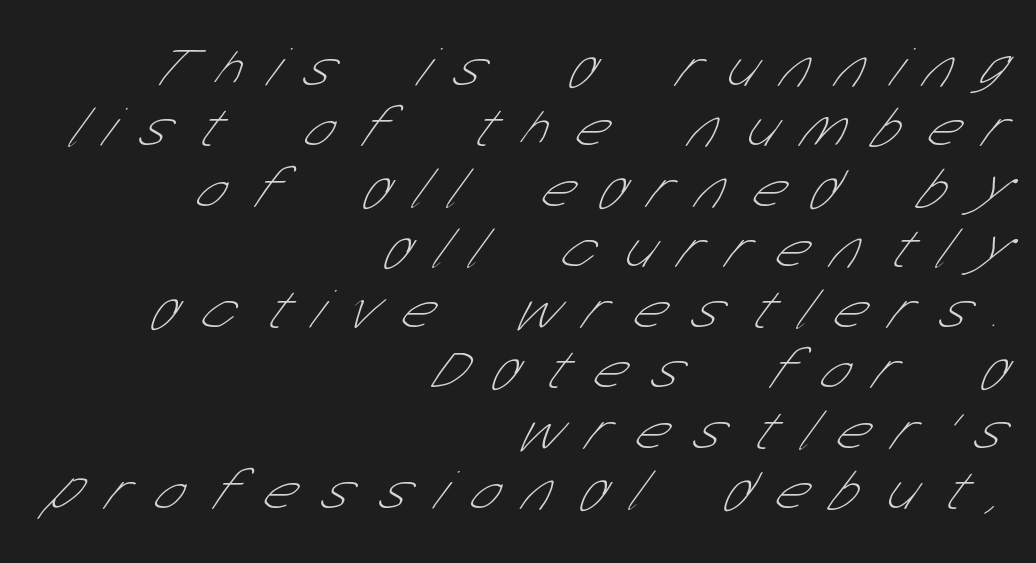
The image shows 56 px thin, condensed sans-serif type; set right-aligned, tight line spacing (1.08x), unusually wide letter spacing (+0.5 em), not underlined; low stroke contrast and a medium x-height.
